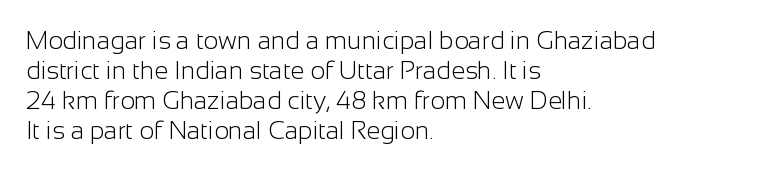
Stem width sits at or under what a default text font uses. Rendered with straight, roman letterforms. In CSS terms this would be text-align: left. Is the letter spacing exaggerated? No — it looks like the ordinary default.
